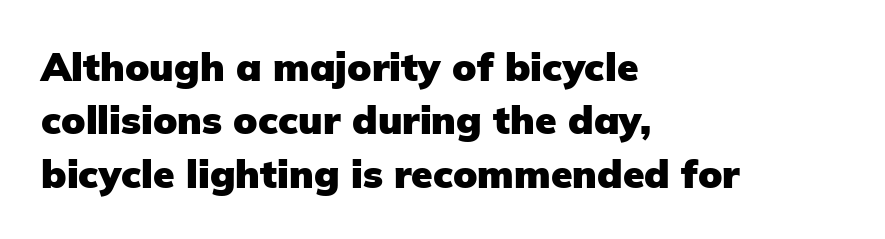
Q: Is the text bold? A: Yes.
Q: Is the text italic (slanted)? A: No, it is upright.
Q: Is the typeface a serif or a sans-serif typeface? A: Sans-serif.
Q: Is the text underlined? A: No.
Q: How is the paragraph aligned? A: Left-aligned.
Q: Is the spacing between letters normal or unusually wide? A: Normal.
Q: Is the spacing between lines tight, normal or loose? A: Normal.
Q: Width (condensed, normal, or wide)? A: Normal.
Q: Stroke contrast? A: Low.
Q: x-height? A: Medium.
Q: Monospaced? A: No.
